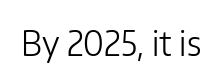
Letters have the restrained weight of plain body copy at most. This sample uses an upright cut, with every glyph sitting square on the baseline. Default kerning and tracking; the words read as compact shapes. The gap between lines stays unmarked.
